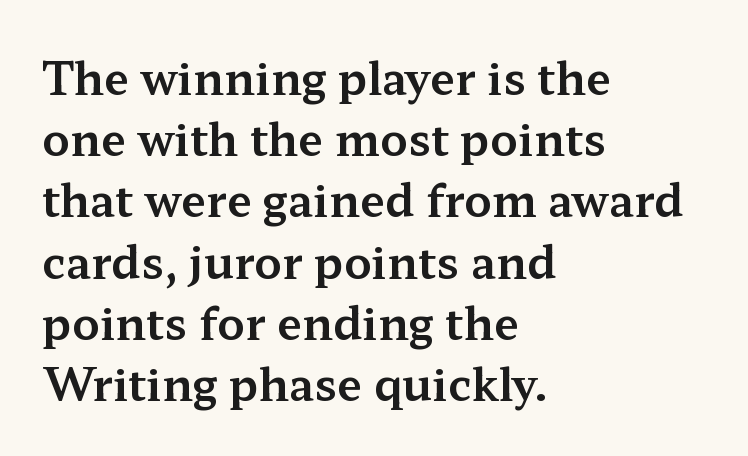
I'd call this a serif setting — the letters wear small feet. A typesetter would call this leading conventional body-copy spacing. How are the letters spaced? Ordinarily, with no added tracking. These lines are rendered in a variable-pitch font. A bare baseline throughout the passage.
